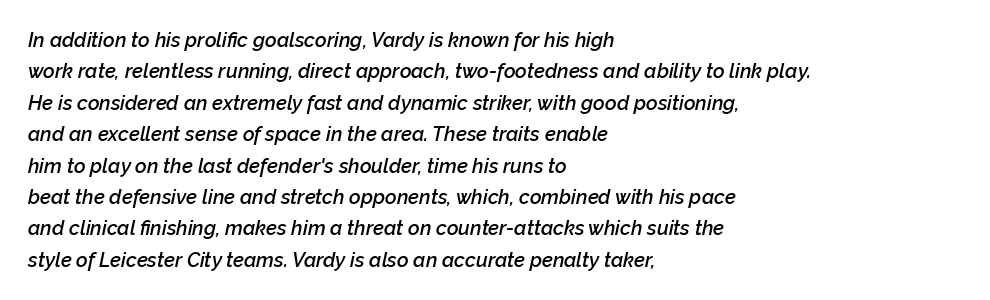
Look at the stroke-to-counter ratio: somewhat heavy, a semibold. The space directly below the letters is spotless. The passage shown leans; its letterforms are oblique. Honestly, the letter spacing is just normal — you wouldn't notice it. Every row of glyphs begins at an identical x-position on the left.
